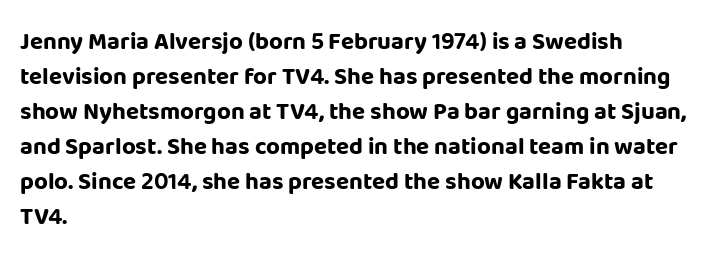
A classic flush-left, rag-right setting is used for this passage. The strokes are fattened all the way to bold. Plain, unruled lines of type. Tracking value appears to be zero — textbook default spacing.
